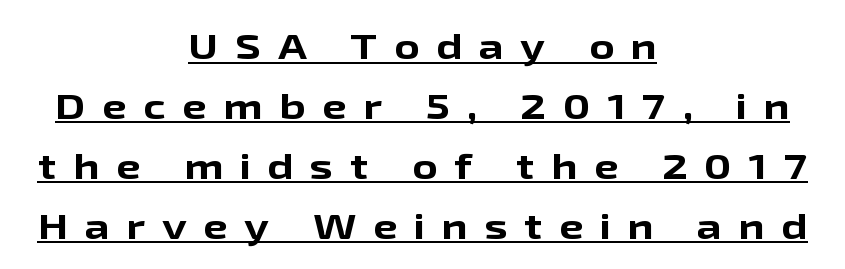
Q: Is the text bold? A: Yes.
Q: Is the text italic (slanted)? A: No, it is upright.
Q: Is the typeface a serif or a sans-serif typeface? A: Sans-serif.
Q: Is the text underlined? A: Yes.
Q: How is the paragraph aligned? A: Centered.
Q: Is the spacing between letters normal or unusually wide? A: Unusually wide.
Q: Width (condensed, normal, or wide)? A: Wide.
Q: Stroke contrast? A: Low.
Q: x-height? A: Medium.
Q: Monospaced? A: No.
